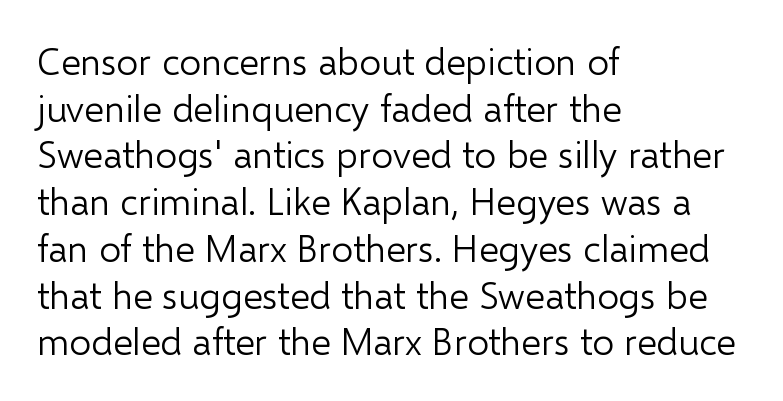
No feet cap the strokes, marking this as sans-serif type. There is no visible air inserted between adjacent glyphs. Ordinary non-slanted type is in use. The strokes carry an ordinary text weight at most. Notice how the passage keeps a crisp vertical edge on the left only.
